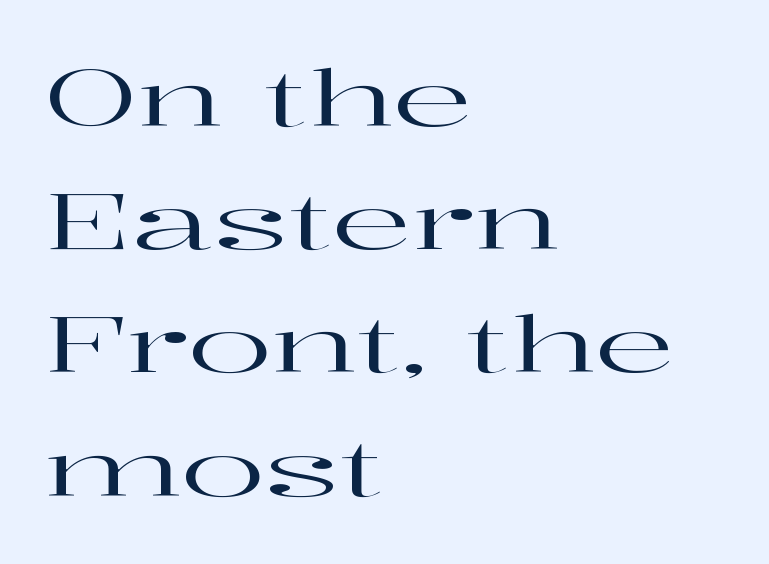
The image shows 78 px wide serif type, upright; set left-aligned, normal line spacing (1.58x), normal letter spacing, not underlined; high stroke contrast and a medium x-height.
